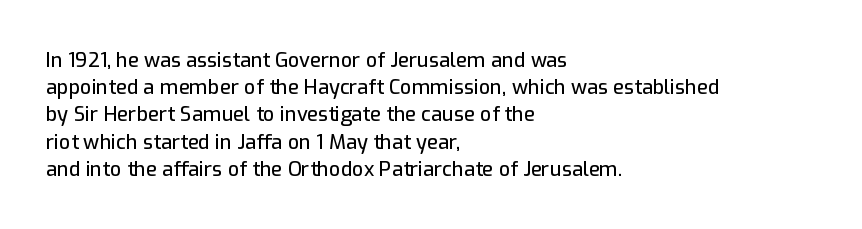
Teacher's note: observe the even left margin — that is flush-left alignment. Letter spacing: default. Every stem runs plumb, perpendicular to the baseline. The baseline area is clear. One glance says typical: line gaps are just what's usual.
